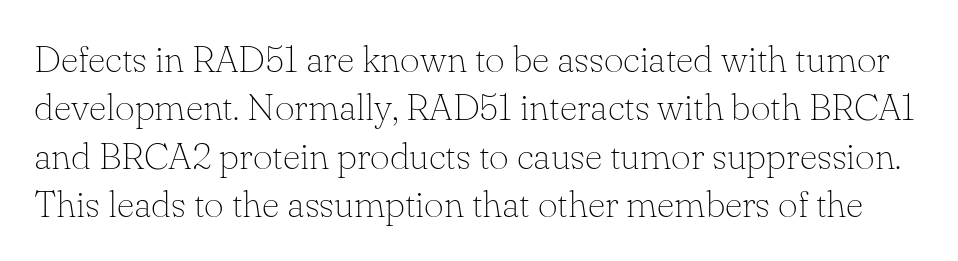
The passage shown is typed in a proportional face where columns would drift. A roman cut, with each character standing at attention. Regarding leading, the lines here are spaced in the standard way. The rendering keeps characters at their native spacing.
